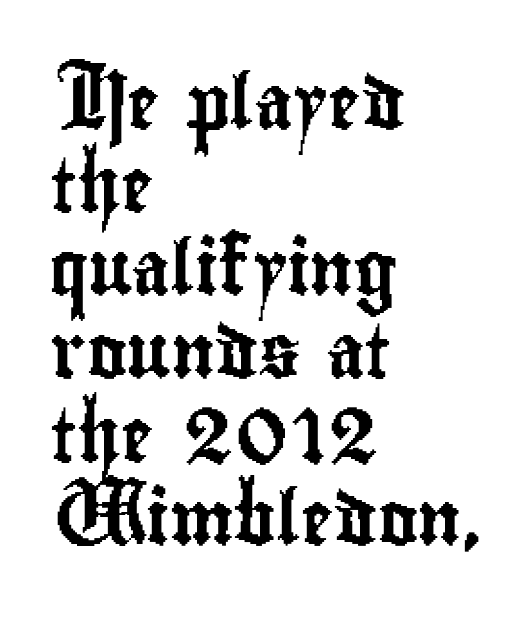
The text was rendered using a sans face with plain stroke endings. Is there much room between lines? A standard amount, neither cramped nor airy. If you drew a ruler down the left edge, every line would touch it. Do the letters lean? They stand straight.
